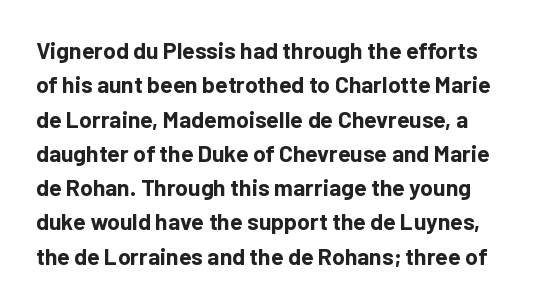
Q: Is the text bold? A: Yes.
Q: Is the text italic (slanted)? A: No, it is upright.
Q: Is the text underlined? A: No.
Q: Is the spacing between letters normal or unusually wide? A: Normal.
Q: Is the spacing between lines tight, normal or loose? A: Normal.
